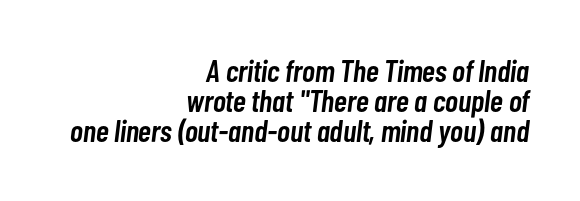
The letters advance in unequal steps, a hallmark of proportional type. Anything drawn beneath the words? Only blank space. Is there much room between lines? No — they nearly touch. The sample has been set in demibold, a notch under bold. Layout note: lines flush right. Look at the tracking — it's just the regular setting, nothing added.
